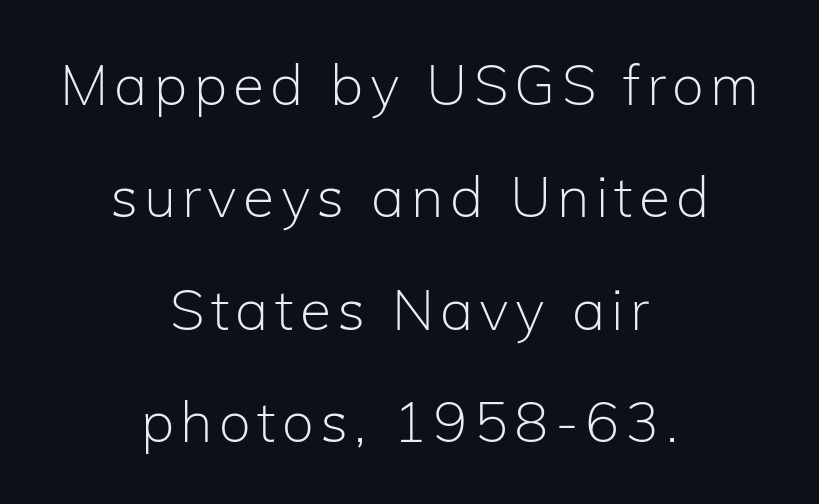
{"serif": "no", "italic": "no", "bold": "no", "weight": "light", "width": "normal", "stroke_contrast": "low", "x_height": "medium", "monospaced": "no", "underline": "no", "align": "center", "line_spacing": "loose", "line_spacing_ratio": 1.97, "glyph_px": 57}
